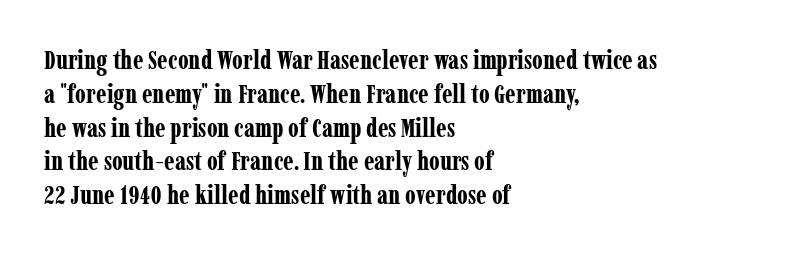
Q: Is the text bold? A: Yes.
Q: Is the text italic (slanted)? A: No, it is upright.
Q: Is the text underlined? A: No.
Q: How is the paragraph aligned? A: Left-aligned.
Q: Is the spacing between letters normal or unusually wide? A: Normal.
Q: Is the spacing between lines tight, normal or loose? A: Normal.
